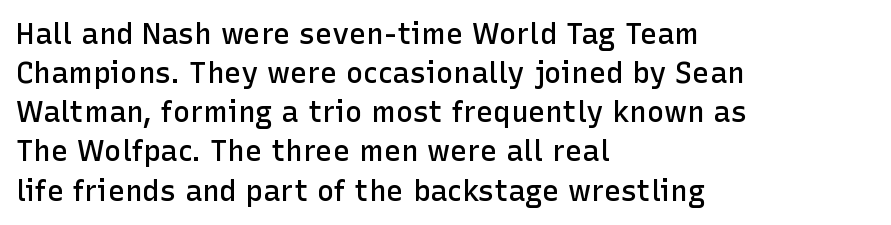
{"serif": "no", "italic": "no", "bold": "semi", "weight": "semibold", "width": "normal", "stroke_contrast": "low", "x_height": "medium", "monospaced": "no", "underline": "no", "align": "left", "line_spacing": "normal", "line_spacing_ratio": 1.35, "letter_spacing": "normal", "letter_spacing_em": 0.0, "glyph_px": 29}
